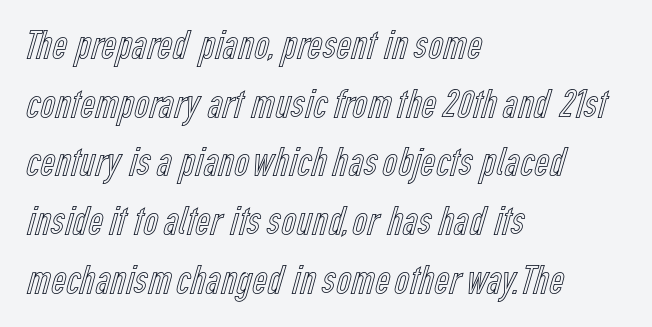
The image shows 41 px condensed type; set left-aligned, normal line spacing (1.43x), normal letter spacing, not underlined; a medium x-height.
